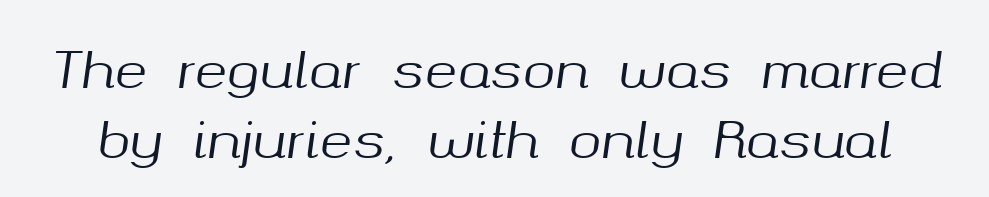
Q: Is the text italic (slanted)? A: Yes, it leans right by about 8 degrees.
Q: Is the text underlined? A: No.
Q: Is the spacing between letters normal or unusually wide? A: Normal.
Q: Is the spacing between lines tight, normal or loose? A: Normal.
Q: Width (condensed, normal, or wide)? A: Normal.
Q: Stroke contrast? A: Medium.
Q: x-height? A: Medium.
Q: Monospaced? A: No.
